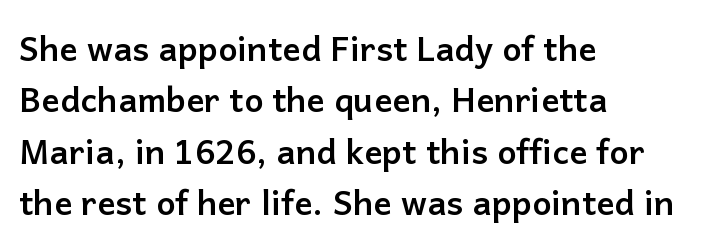
Q: Is the text bold? A: Yes.
Q: Is the text italic (slanted)? A: No, it is upright.
Q: Is the typeface a serif or a sans-serif typeface? A: Sans-serif.
Q: Is the text underlined? A: No.
Q: How is the paragraph aligned? A: Left-aligned.
Q: Is the spacing between letters normal or unusually wide? A: Normal.
Q: Is the spacing between lines tight, normal or loose? A: Normal.
Q: Width (condensed, normal, or wide)? A: Normal.
Q: Stroke contrast? A: Low.
Q: x-height? A: Medium.
Q: Monospaced? A: No.
